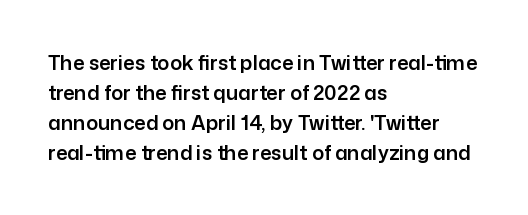
The passage shown has conventional tracking throughout. Is there much room between lines? A standard amount, neither cramped nor airy. This is the regular roman posture of the typeface. Plain, unruled lines of type. Typeset ragged right — the left edge is the straight one.
